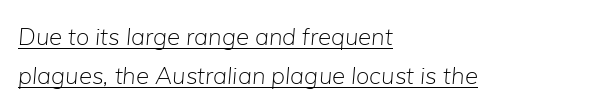
Q: Is the text bold? A: No.
Q: Is the text italic (slanted)? A: Yes, it leans right by about 5 degrees.
Q: Is the text underlined? A: Yes.
Q: How is the paragraph aligned? A: Left-aligned.
Q: Is the spacing between letters normal or unusually wide? A: Normal.
Q: Is the spacing between lines tight, normal or loose? A: Normal.
